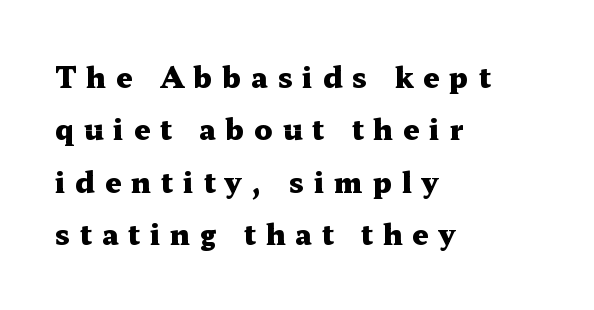
Underlining? Definitely not there. Each line starts at the same left margin while the right side varies. Heavy-handed strokes throughout: this text is bold. The type is letterspaced generously, with wide tracking.
